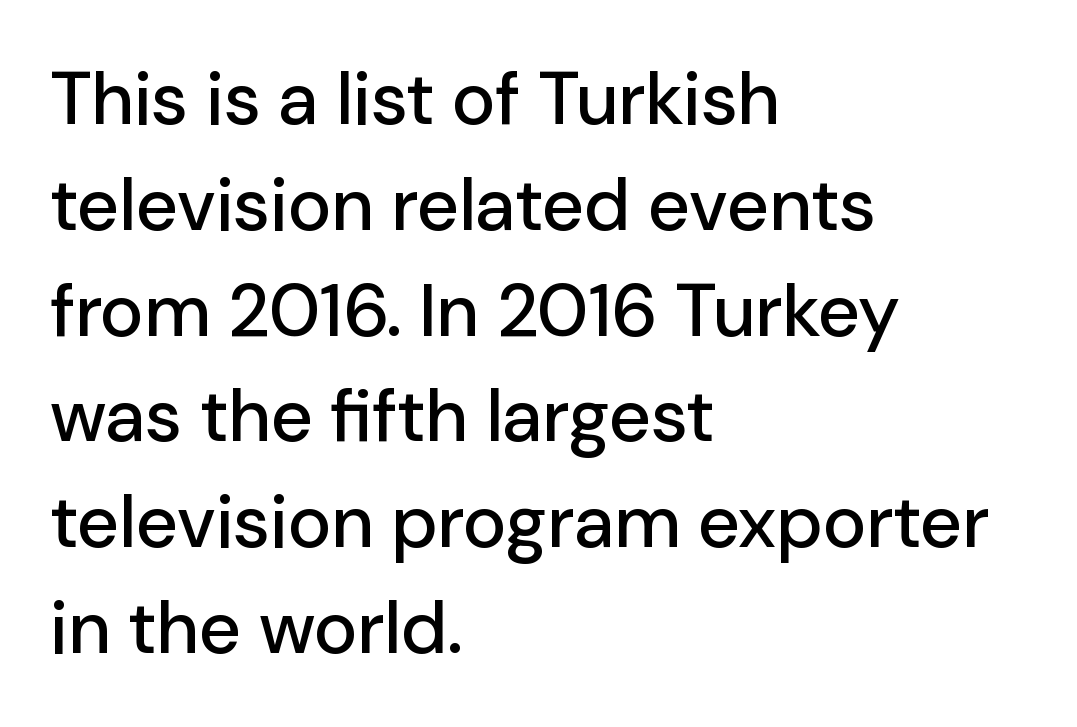
Q: Is the text italic (slanted)? A: No, it is upright.
Q: Is the typeface a serif or a sans-serif typeface? A: Sans-serif.
Q: Is the text underlined? A: No.
Q: How is the paragraph aligned? A: Left-aligned.
Q: Is the spacing between letters normal or unusually wide? A: Normal.
Q: Is the spacing between lines tight, normal or loose? A: Normal.
Q: Width (condensed, normal, or wide)? A: Normal.
Q: Stroke contrast? A: Low.
Q: x-height? A: Medium.
Q: Monospaced? A: No.
